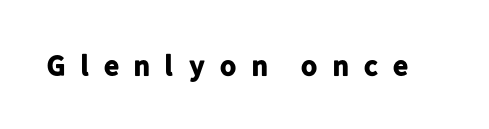
The passage shown has open, widely tracked lettering throughout. The characters display no serif detailing; their extremities are plain. Summary of weight: heavy, a full bold. In terms of posture, this sample is upright. Do the characters align in a grid? No, the font is proportional. Lines of text with bare space underneath.
